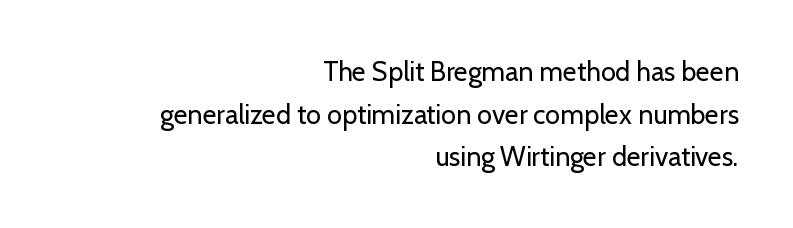
Q: Is the text bold? A: No.
Q: Is the text italic (slanted)? A: No, it is upright.
Q: Is the text underlined? A: No.
Q: How is the paragraph aligned? A: Right-aligned.
Q: Is the spacing between letters normal or unusually wide? A: Normal.
Q: Is the spacing between lines tight, normal or loose? A: Normal.
